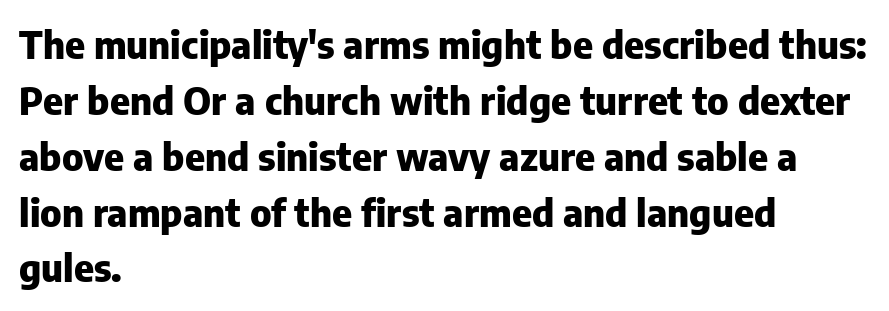
Rule under the text: the space is simply empty. Is the type bold? Yes — the strokes are clearly thick and heavy. The setting favours the left margin, as ordinary paragraphs usually do. This sample has the flowing, uneven cadence of proportional lettering. The rows are spaced the way most documents space them.
